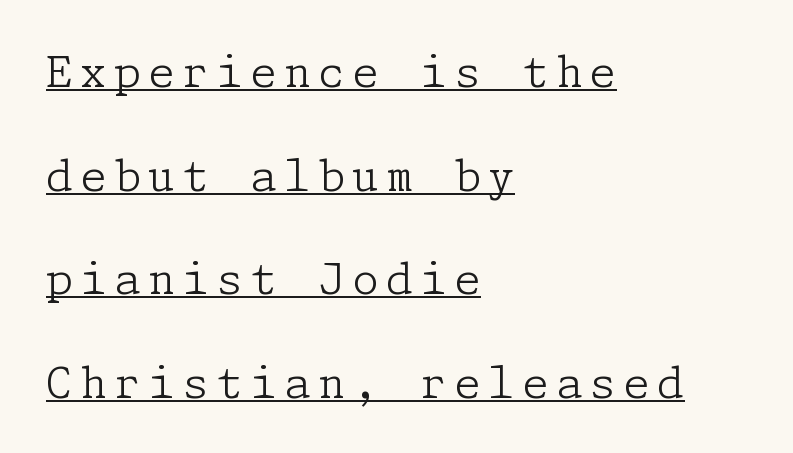
{"serif": "yes", "italic": "no", "bold": "no", "weight": "light", "width": "normal", "stroke_contrast": "low", "x_height": "medium", "underline": "yes", "align": "left", "line_spacing": "loose", "line_spacing_ratio": 2.41, "glyph_px": 43}
